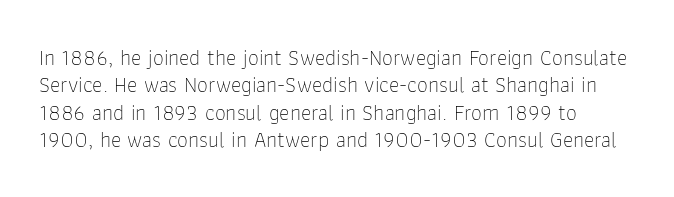
There is no visible air inserted between adjacent glyphs. Leading: standard. Characters remain perfectly vertical along every line. Anything drawn beneath the words? Only blank space.
